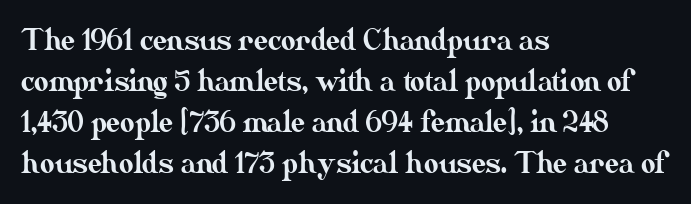
The image shows 28 px text type, upright; set left-aligned, normal line spacing (1.47x), normal letter spacing, not underlined; medium stroke contrast and a small x-height.
